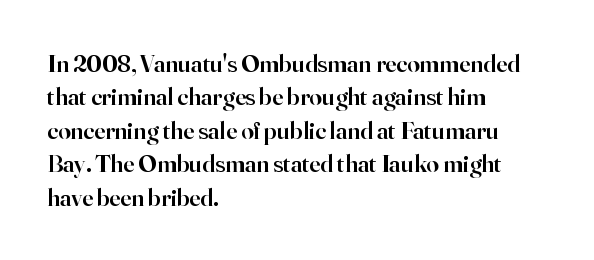
The image shows 25 px text type, upright; set left-aligned, normal line spacing (1.34x), normal letter spacing, not underlined.
